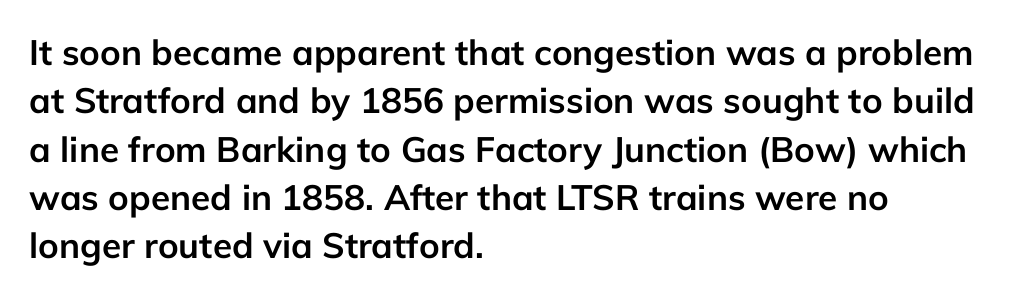
Q: Is the text bold? A: Yes.
Q: Is the text italic (slanted)? A: No, it is upright.
Q: Is the typeface a serif or a sans-serif typeface? A: Sans-serif.
Q: Is the text underlined? A: No.
Q: How is the paragraph aligned? A: Left-aligned.
Q: Is the spacing between letters normal or unusually wide? A: Normal.
Q: Is the spacing between lines tight, normal or loose? A: Normal.
Q: Width (condensed, normal, or wide)? A: Normal.
Q: Stroke contrast? A: Low.
Q: x-height? A: Medium.
Q: Monospaced? A: No.
